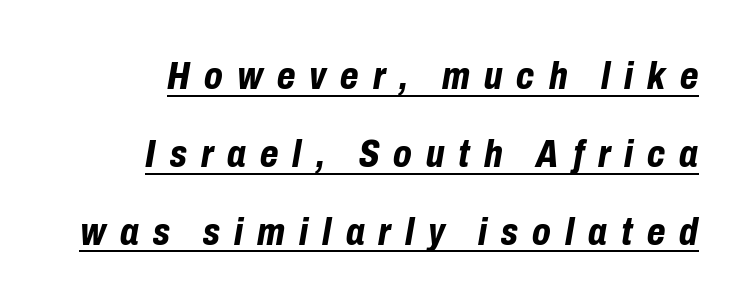
Q: Is the text bold? A: Yes.
Q: Is the text italic (slanted)? A: Yes, it leans right by about 10 degrees.
Q: Is the text underlined? A: Yes.
Q: Is the spacing between letters normal or unusually wide? A: Unusually wide.
Q: Is the spacing between lines tight, normal or loose? A: Loose.
Q: Width (condensed, normal, or wide)? A: Condensed.
Q: Stroke contrast? A: Low.
Q: x-height? A: Medium.
Q: Monospaced? A: No.
